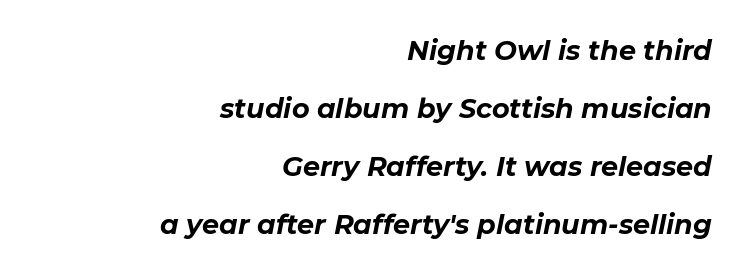
A typesetter would mark this as italic. The letters sit at their default tracking, neither squeezed nor spread. A flush-right, rag-left setting is used for this passage. The string is rendered with underlining switched off. Reading down the column, the eye jumps a long way to each next line.
